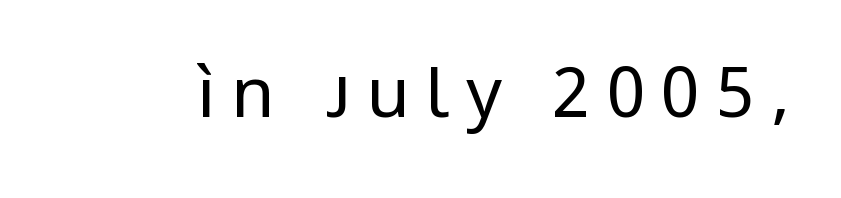
Q: Is the text bold? A: No.
Q: Is the text italic (slanted)? A: No, it is upright.
Q: Is the typeface a serif or a sans-serif typeface? A: Sans-serif.
Q: Is the text underlined? A: No.
Q: Is the spacing between letters normal or unusually wide? A: Unusually wide.
Q: Width (condensed, normal, or wide)? A: Normal.
Q: Stroke contrast? A: Low.
Q: x-height? A: Medium.
Q: Monospaced? A: No.
